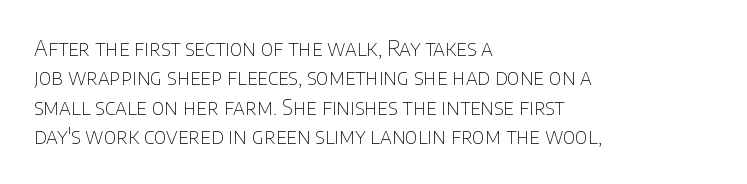
The image shows 21 px text type, upright; set left-aligned, normal line spacing (1.4x), normal letter spacing, not underlined.
